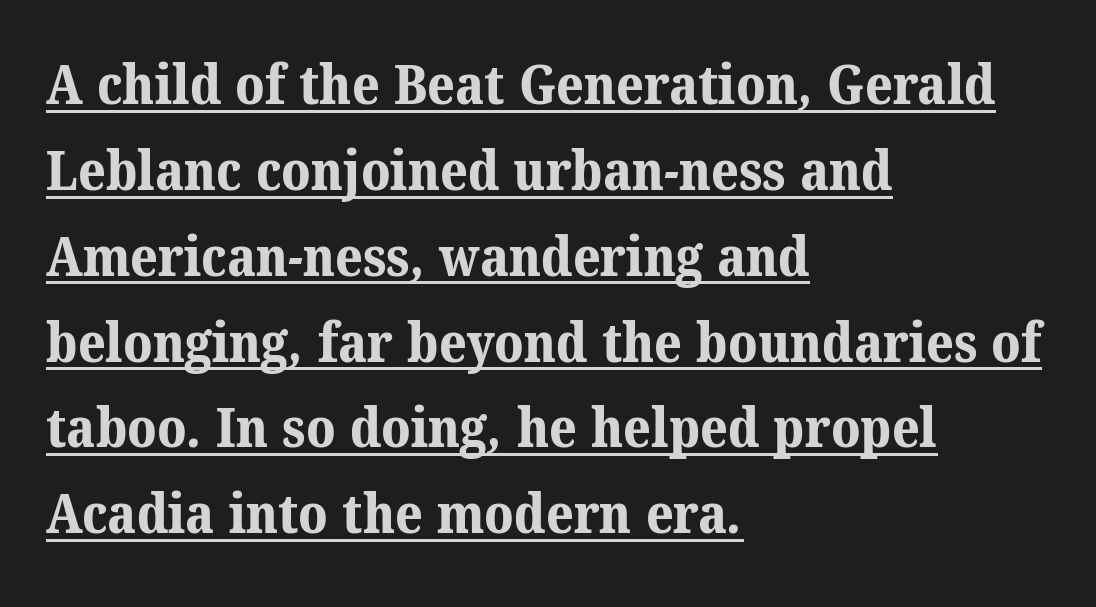
One-word summary of the alignment: left. Regarding leading, the lines here are spaced in the standard way. Each word holds together tightly as a unit, with standard inter-letter gaps. The rendering uses natural spacing where letterforms have individual widths. The rendered words wear a rule along their underside. This is serif lettering, the kind often seen in printed books.
